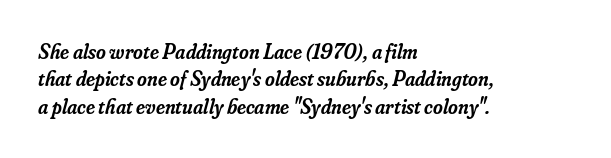
Is the letter spacing exaggerated? No — it looks like the ordinary default. Is the type bold? Partly — it's a semibold, heavier than regular but not fully bold. The whole block is typeset with a tilt. If you drew a ruler down the left edge, every line would touch it. A bare baseline throughout the passage. Regarding leading, the lines here are spaced in the standard way.
